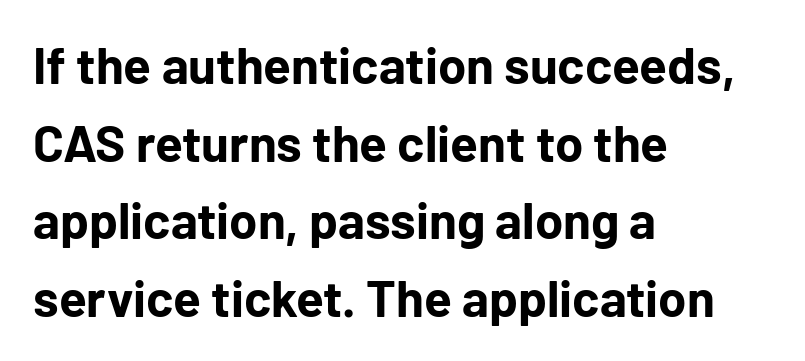
{"serif": "no", "italic": "no", "bold": "yes", "weight": "bold", "width": "normal", "stroke_contrast": "low", "x_height": "medium", "monospaced": "no", "underline": "no", "align": "left", "line_spacing": "normal", "line_spacing_ratio": 1.52, "letter_spacing": "normal", "letter_spacing_em": 0.0, "glyph_px": 51}
